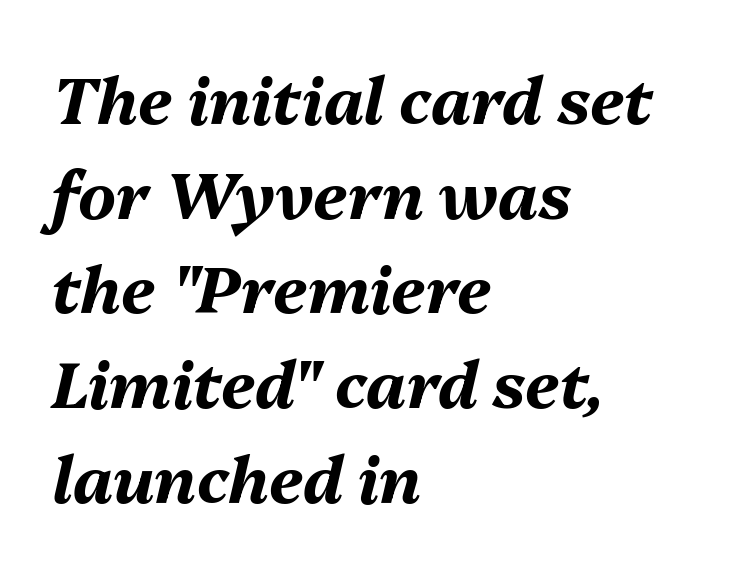
The image shows 64 px bold type, italic (leaning right); set left-aligned, normal line spacing (1.48x), normal letter spacing, not underlined; medium stroke contrast and a medium x-height.
